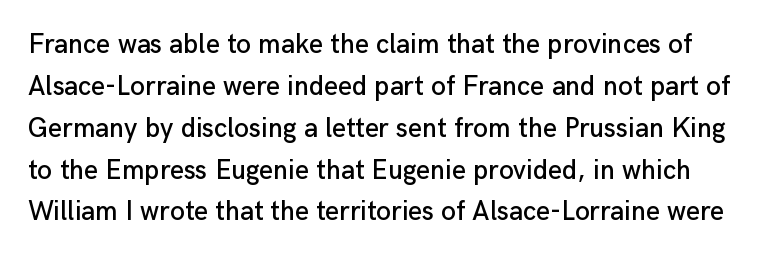
The image shows 27 px text type, upright; set normal line spacing (1.55x), normal letter spacing, not underlined.
